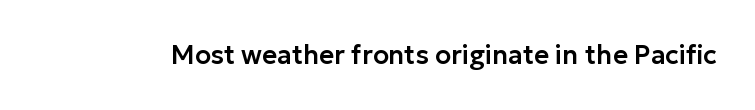
The image shows 26 px text type, upright; set normal letter spacing, not underlined.
